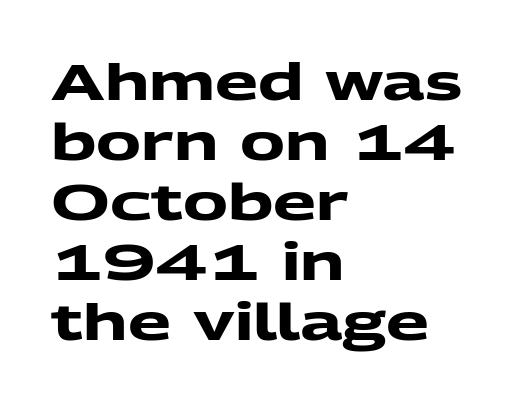
Q: Is the text bold? A: Yes.
Q: Is the typeface a serif or a sans-serif typeface? A: Sans-serif.
Q: Is the text underlined? A: No.
Q: How is the paragraph aligned? A: Left-aligned.
Q: Is the spacing between letters normal or unusually wide? A: Normal.
Q: Width (condensed, normal, or wide)? A: Wide.
Q: Stroke contrast? A: Medium.
Q: x-height? A: Medium.
Q: Monospaced? A: No.
